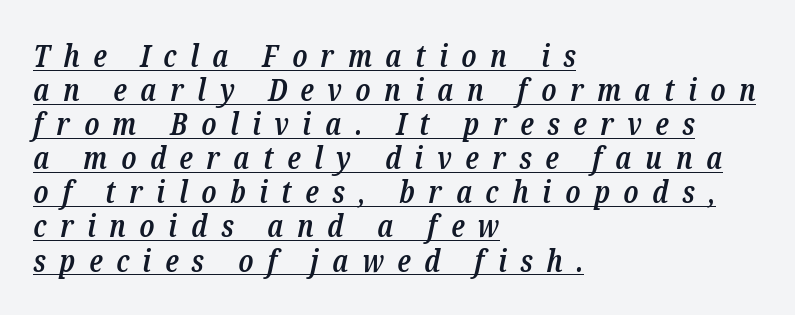
{"serif": "yes", "italic": "yes", "lean": "right", "slant_degrees": 12, "bold": "semi", "weight": "semibold", "width": "condensed", "stroke_contrast": "low", "x_height": "medium", "monospaced": "no", "underline": "yes", "align": "left", "line_spacing": "tight", "line_spacing_ratio": 1.1, "letter_spacing": "wide", "letter_spacing_em": 0.44, "glyph_px": 31}
